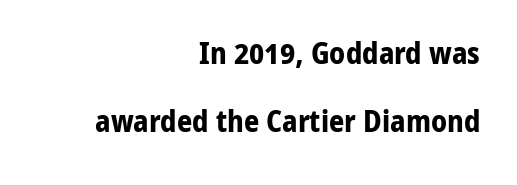
Q: Is the text bold? A: Yes.
Q: Is the text italic (slanted)? A: No, it is upright.
Q: Is the typeface a serif or a sans-serif typeface? A: Sans-serif.
Q: Is the text underlined? A: No.
Q: How is the paragraph aligned? A: Right-aligned.
Q: Is the spacing between letters normal or unusually wide? A: Normal.
Q: Is the spacing between lines tight, normal or loose? A: Loose.
Q: Width (condensed, normal, or wide)? A: Normal.
Q: Stroke contrast? A: Low.
Q: x-height? A: Medium.
Q: Monospaced? A: No.
